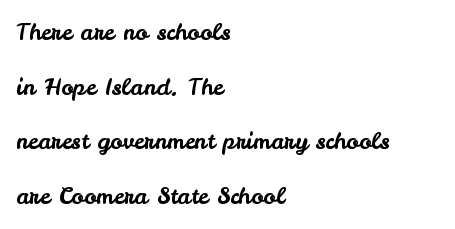
{"underline": "no", "align": "left", "line_spacing": "loose", "line_spacing_ratio": 2.38, "letter_spacing": "normal", "letter_spacing_em": 0.0, "glyph_px": 23}
